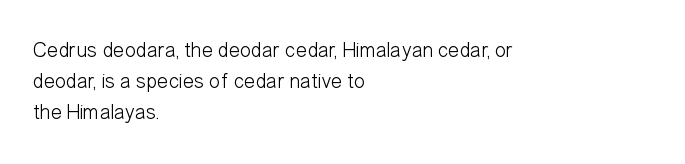
Q: Is the text bold? A: No.
Q: Is the text italic (slanted)? A: No, it is upright.
Q: Is the text underlined? A: No.
Q: How is the paragraph aligned? A: Left-aligned.
Q: Is the spacing between letters normal or unusually wide? A: Normal.
Q: Is the spacing between lines tight, normal or loose? A: Normal.
